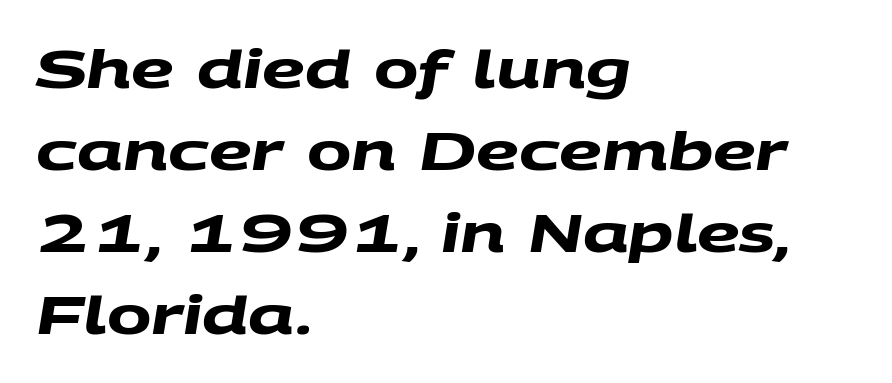
Nothing unusual about the tracking: characters are spaced as the font intends. The compositor pushed each line to the left boundary. The specimen omits any rule beneath the text block's lines. This sample has the flowing, uneven cadence of proportional lettering.
